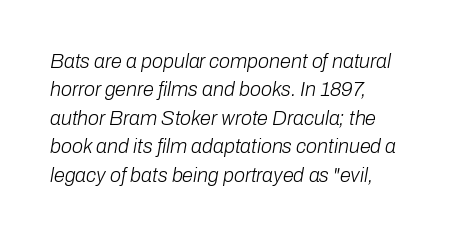
Tracking here is standard; glyphs follow each other at the usual distance. The weight tops out at a normal text grade. The typesetter chose a ragged-right arrangement here. Honestly, there is no underline to notice here at all. Yep, that's italic — everything's leaning. Vertically, the passage feels balanced, rows spaced as you'd expect.
